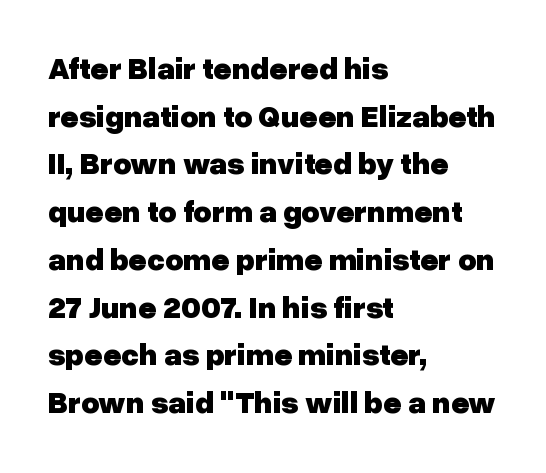
{"serif": "no", "italic": "no", "bold": "yes", "weight": "heavy", "width": "normal", "stroke_contrast": "low", "x_height": "medium", "monospaced": "no", "underline": "no", "align": "left", "line_spacing": "normal", "line_spacing_ratio": 1.54, "letter_spacing": "normal", "letter_spacing_em": 0.0, "glyph_px": 31}
